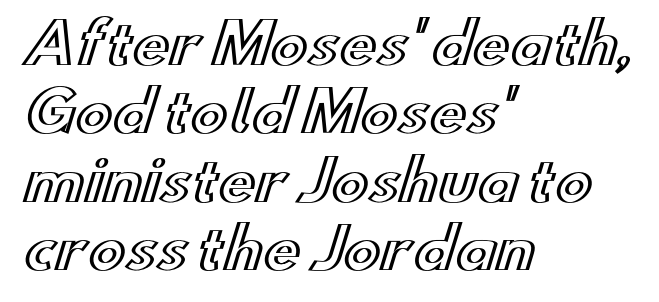
The image shows 56 px wide type; set left-aligned, line spacing 1.22x, normal letter spacing, not underlined; a small x-height.
